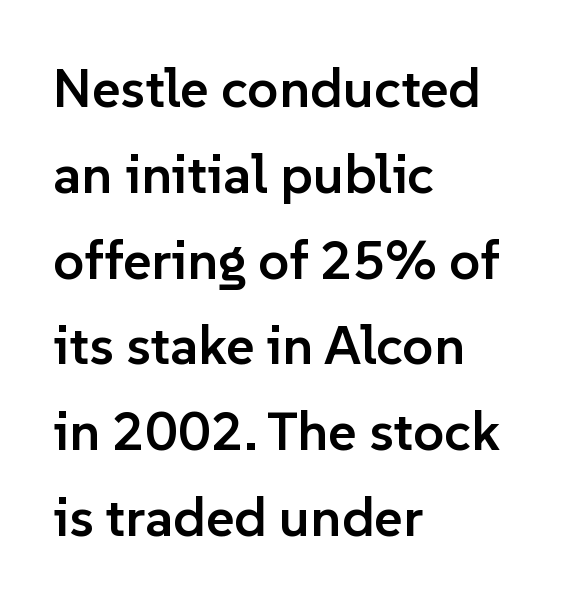
{"serif": "no", "italic": "no", "bold": "semi", "weight": "semibold", "width": "normal", "stroke_contrast": "low", "x_height": "medium", "monospaced": "no", "underline": "no", "align": "left", "line_spacing": "normal", "line_spacing_ratio": 1.56, "letter_spacing": "normal", "letter_spacing_em": 0.0, "glyph_px": 55}
